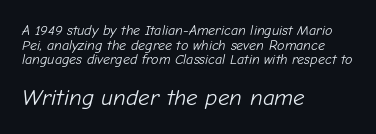
Q: Is the text bold? A: No.
Q: Is the text italic (slanted)? A: Yes, it leans right by about 12 degrees.
Q: Is the text underlined? A: No.
Q: How is the paragraph aligned? A: Left-aligned.
Q: Is the spacing between letters normal or unusually wide? A: Normal.
Q: Is the spacing between lines tight, normal or loose? A: Tight.
Q: Which block of text is set in a larger size, the first (top) or the second (bottom)? A: The second (bottom) one.
